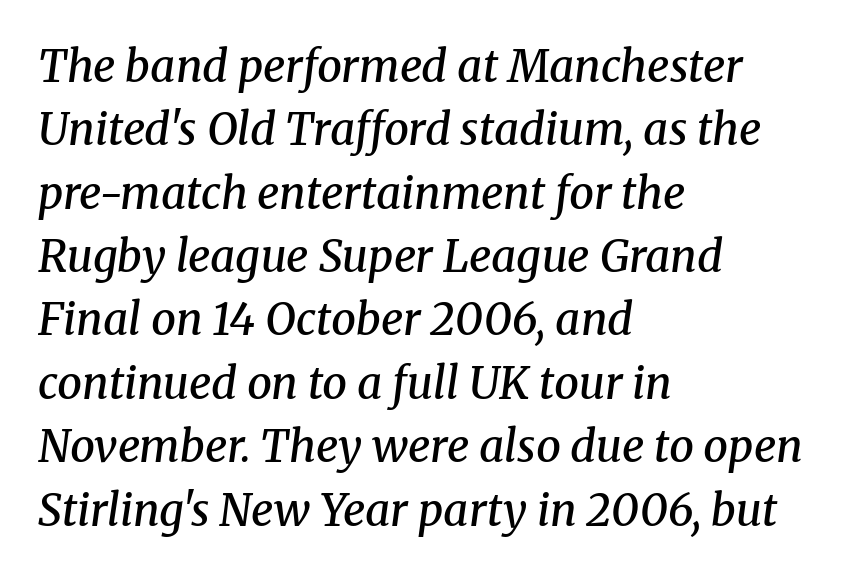
Q: Is the text bold? A: Semi-bold.
Q: Is the text italic (slanted)? A: Yes, it leans right by about 8 degrees.
Q: Is the typeface a serif or a sans-serif typeface? A: Serif.
Q: Is the text underlined? A: No.
Q: How is the paragraph aligned? A: Left-aligned.
Q: Is the spacing between letters normal or unusually wide? A: Normal.
Q: Is the spacing between lines tight, normal or loose? A: Normal.
Q: Width (condensed, normal, or wide)? A: Normal.
Q: Stroke contrast? A: Medium.
Q: x-height? A: Medium.
Q: Monospaced? A: No.
